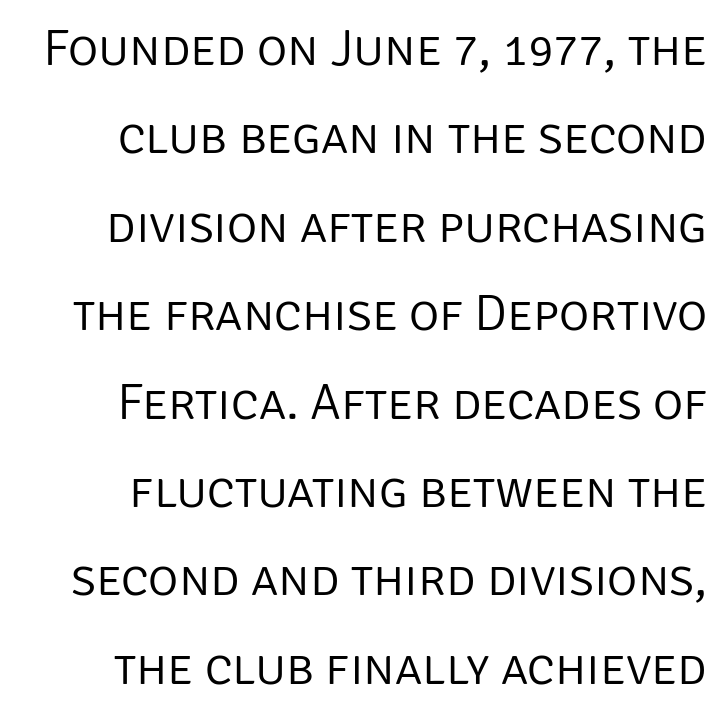
{"serif": "no", "italic": "no", "bold": "no", "weight": "light", "width": "normal", "stroke_contrast": "low", "x_height": "large", "monospaced": "no", "underline": "no", "line_spacing": "normal", "line_spacing_ratio": 1.7, "letter_spacing": "normal", "letter_spacing_em": 0.0, "glyph_px": 52}
